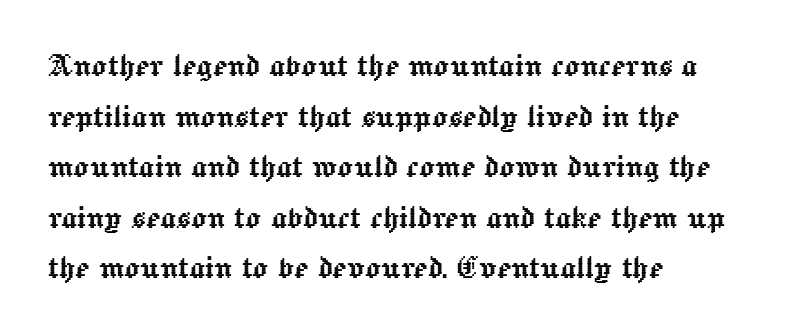
Normally led — the rows are evenly, conventionally spaced. Underline: absent. Does extra space separate the letters? No, they use regular spacing. This is the regular roman posture of the typeface. You could not count columns in this text — the font is proportionally spaced. Reading down the block, your eye returns to a fixed left position each line.
